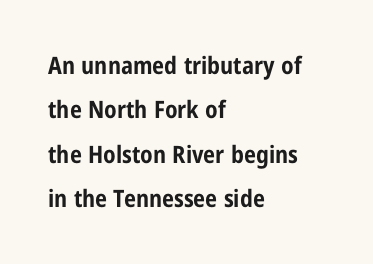
{"italic": "no", "bold": "yes", "underline": "no", "align": "left", "line_spacing_ratio": 1.85, "letter_spacing": "normal", "letter_spacing_em": 0.0, "glyph_px": 24}
